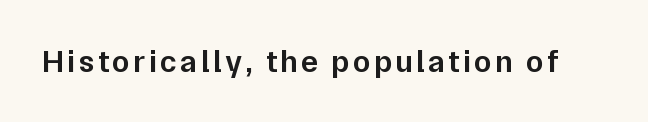
Q: Is the text bold? A: Semi-bold.
Q: Is the text italic (slanted)? A: No, it is upright.
Q: Is the typeface a serif or a sans-serif typeface? A: Sans-serif.
Q: Is the text underlined? A: No.
Q: Width (condensed, normal, or wide)? A: Normal.
Q: Stroke contrast? A: Low.
Q: x-height? A: Medium.
Q: Monospaced? A: No.
